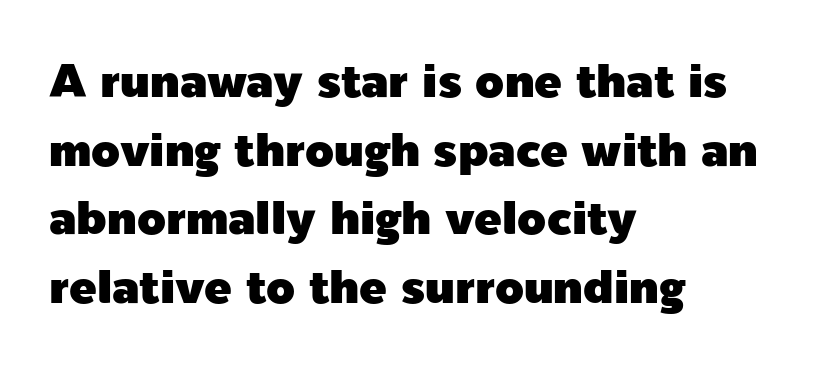
Q: Is the text italic (slanted)? A: No, it is upright.
Q: Is the typeface a serif or a sans-serif typeface? A: Sans-serif.
Q: Is the text underlined? A: No.
Q: How is the paragraph aligned? A: Left-aligned.
Q: Is the spacing between letters normal or unusually wide? A: Normal.
Q: Is the spacing between lines tight, normal or loose? A: Normal.
Q: Width (condensed, normal, or wide)? A: Normal.
Q: x-height? A: Medium.
Q: Monospaced? A: No.
